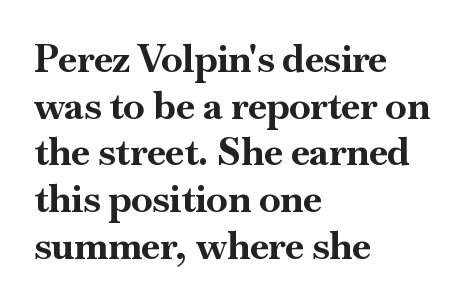
The rendering anchors every line to the left-hand side. Typographically, this falls in the serif category. Rendered with straight, roman letterforms. These lines carry a lot of weight — the face is fully bold.
